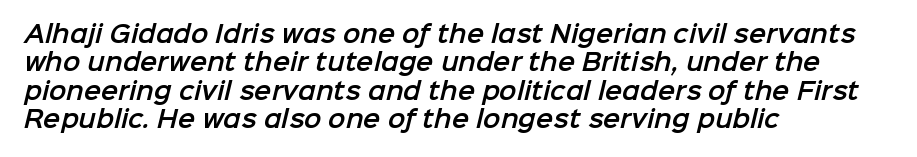
Q: Is the text underlined? A: No.
Q: How is the paragraph aligned? A: Left-aligned.
Q: Is the spacing between letters normal or unusually wide? A: Normal.
